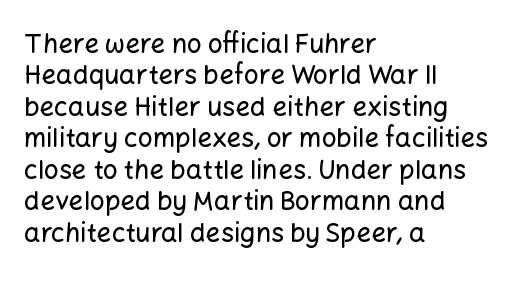
{"italic": "no", "underline": "no", "align": "left", "line_spacing_ratio": 1.21, "letter_spacing": "normal", "letter_spacing_em": 0.0, "glyph_px": 26}
